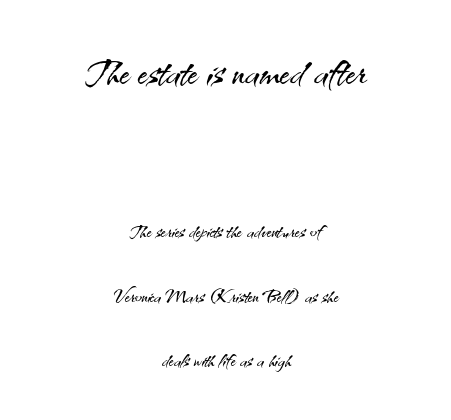
{"serif": "no", "bold": "no", "weight": "light", "width": "normal", "stroke_contrast": "medium", "x_height": "small", "monospaced": "no", "underline": "no", "align": "center", "line_spacing": "loose", "line_spacing_ratio": 2.47, "letter_spacing": "normal", "letter_spacing_em": 0.0, "larger_block": "first", "size_ratio": 2.04, "glyph_px": 53}
